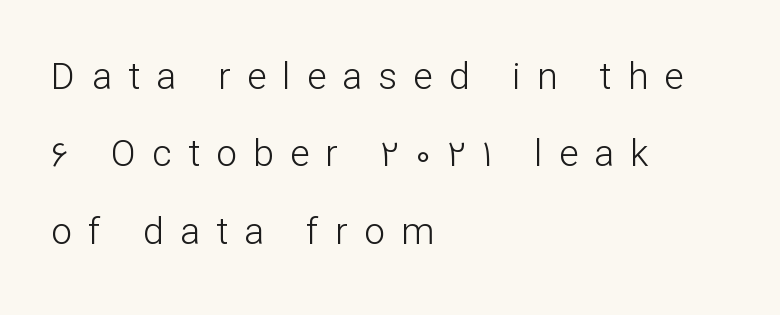
Q: Is the text bold? A: No.
Q: Is the text italic (slanted)? A: No, it is upright.
Q: Is the typeface a serif or a sans-serif typeface? A: Sans-serif.
Q: Is the text underlined? A: No.
Q: How is the paragraph aligned? A: Left-aligned.
Q: Is the spacing between letters normal or unusually wide? A: Unusually wide.
Q: Is the spacing between lines tight, normal or loose? A: Loose.
Q: Width (condensed, normal, or wide)? A: Normal.
Q: Stroke contrast? A: Low.
Q: x-height? A: Medium.
Q: Monospaced? A: No.
